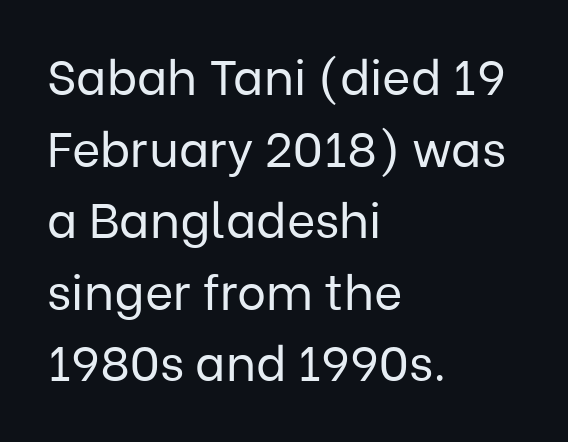
Q: Is the text bold? A: No.
Q: Is the text italic (slanted)? A: No, it is upright.
Q: Is the typeface a serif or a sans-serif typeface? A: Sans-serif.
Q: Is the text underlined? A: No.
Q: How is the paragraph aligned? A: Left-aligned.
Q: Is the spacing between letters normal or unusually wide? A: Normal.
Q: Is the spacing between lines tight, normal or loose? A: Normal.
Q: Width (condensed, normal, or wide)? A: Normal.
Q: Stroke contrast? A: Low.
Q: x-height? A: Medium.
Q: Monospaced? A: No.
